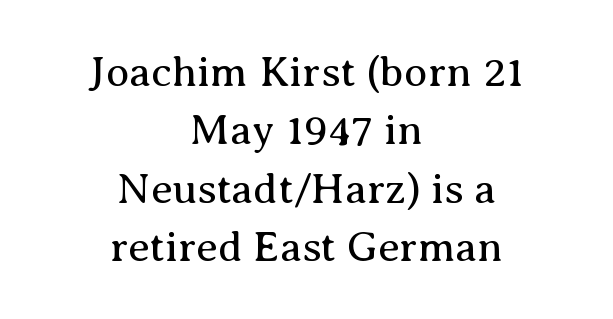
{"serif": "yes", "italic": "no", "bold": "no", "weight": "regular", "width": "normal", "stroke_contrast": "medium", "x_height": "medium", "monospaced": "no", "underline": "no", "align": "center", "line_spacing": "normal", "line_spacing_ratio": 1.36, "letter_spacing": "normal", "letter_spacing_em": 0.0, "glyph_px": 43}
